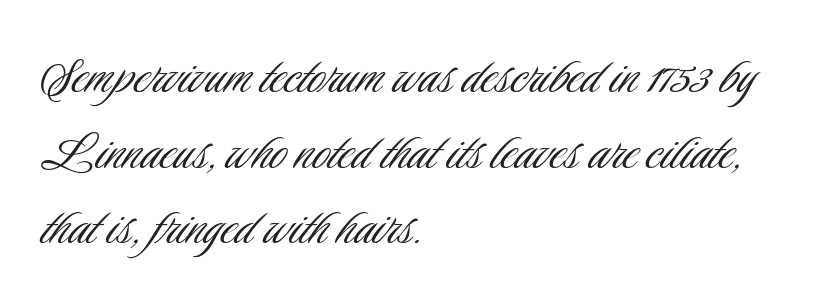
The image shows 60 px light, condensed sans-serif type; set left-aligned, normal line spacing (1.26x), normal letter spacing, not underlined; low stroke contrast and a small x-height.
